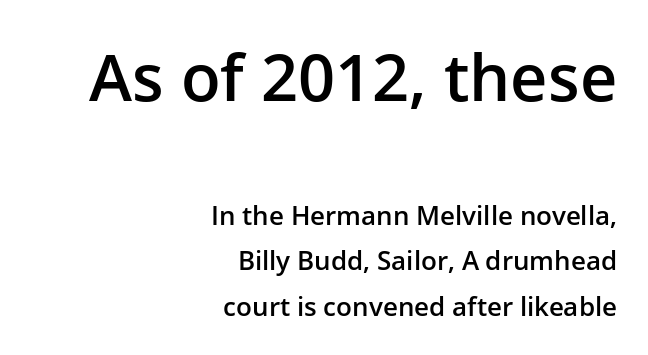
Q: Is the text bold? A: Semi-bold.
Q: Is the text italic (slanted)? A: No, it is upright.
Q: Is the typeface a serif or a sans-serif typeface? A: Sans-serif.
Q: Is the text underlined? A: No.
Q: How is the paragraph aligned? A: Right-aligned.
Q: Is the spacing between letters normal or unusually wide? A: Normal.
Q: Which block of text is set in a larger size, the first (top) or the second (bottom)? A: The first (top) one.
Q: Width (condensed, normal, or wide)? A: Normal.
Q: Stroke contrast? A: Low.
Q: x-height? A: Medium.
Q: Monospaced? A: No.
